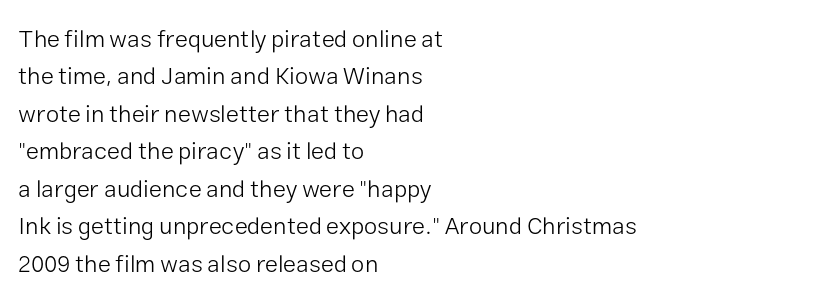
Evenly set lines give the paragraph a standard silhouette. Here the glyphs are tracked normally, forming tight word shapes. Rule under the text: the space is simply empty. Italic? Not at all — the glyphs are vertical. These glyphs show unthickened strokes, regular width or finer.
